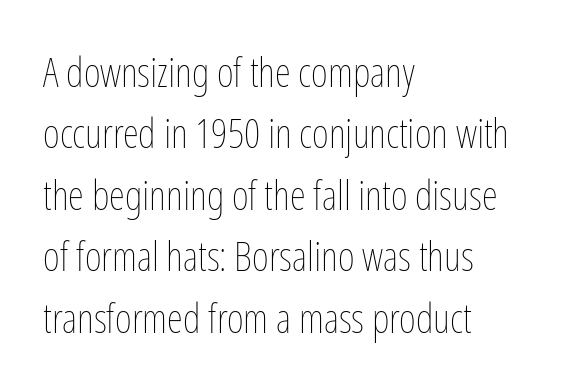
The image shows 41 px thin, condensed type, upright; set left-aligned, normal line spacing (1.5x), normal letter spacing, not underlined; low stroke contrast and a medium x-height.
